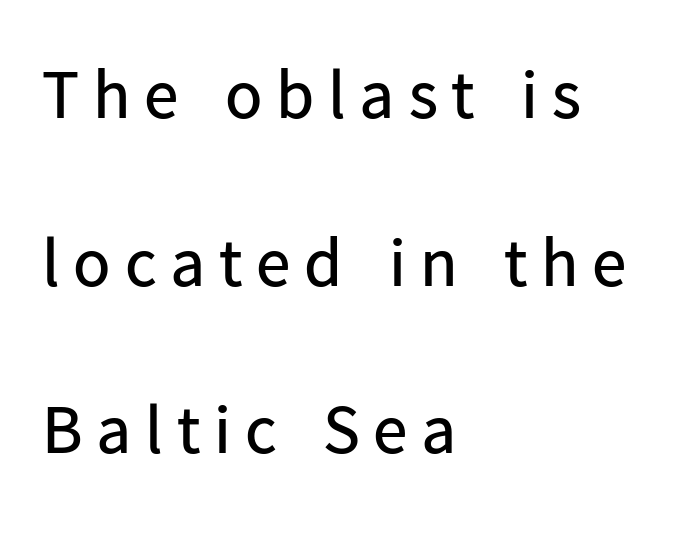
Heft: none added — not bold. Compared with a centered layout, this one pins lines to the left instead. Students, observe: this is what heavily led, spacious text looks like. The specimen omits any rule beneath the text block's lines. The tracking jumps out immediately: characters are airy and widely separated.
